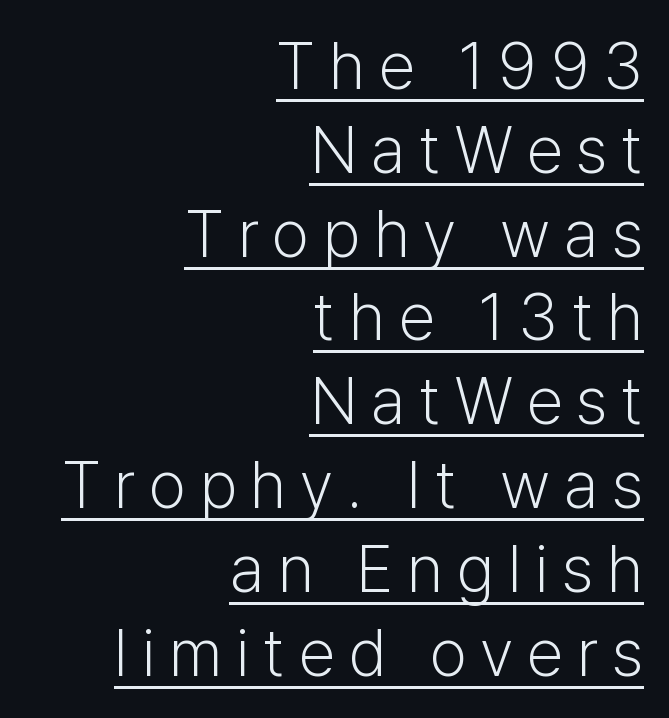
The image shows 66 px light sans-serif type, upright; set right-aligned, normal line spacing (1.27x), unusually wide letter spacing (+0.21 em), underlined; low stroke contrast and a medium x-height.
